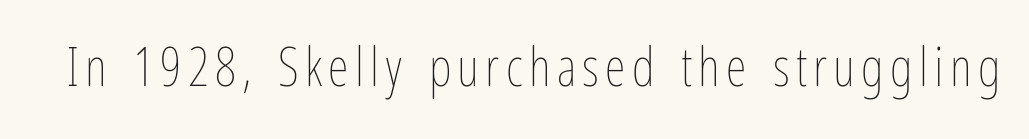
The image shows 53 px thin, condensed type, upright; set not underlined; low stroke contrast and a medium x-height.
